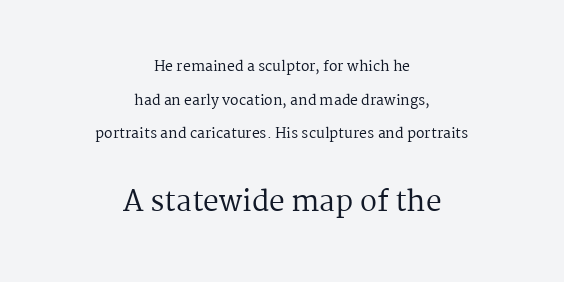
{"serif": "yes", "italic": "no", "bold": "no", "weight": "regular", "width": "normal", "stroke_contrast": "medium", "x_height": "medium", "monospaced": "no", "underline": "no", "align": "center", "line_spacing": "loose", "line_spacing_ratio": 2.41, "letter_spacing": "normal", "letter_spacing_em": 0.0, "larger_block": "second", "size_ratio": 2.0, "glyph_px": 28}
